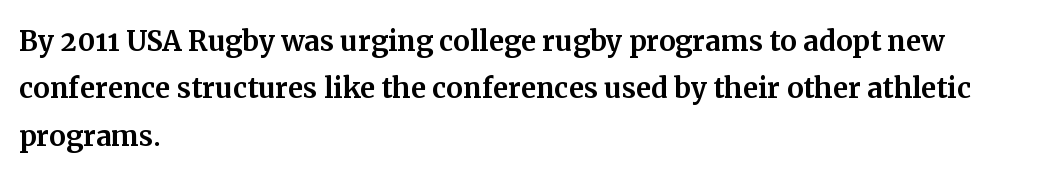
Each new line begins a customary step beneath the previous one. Think of a printed novel: that variable character pitch is what you see here. Nobody drew a line under any word here. Alignment: flush left.
